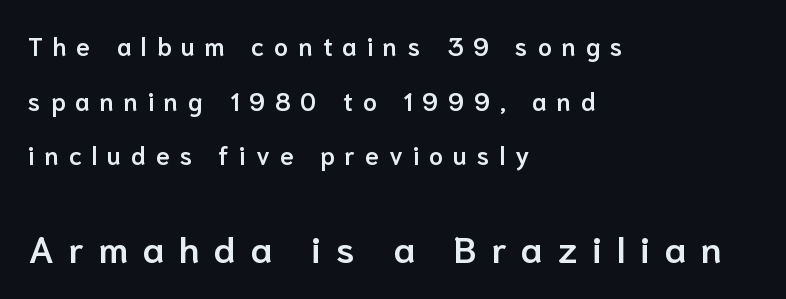
{"serif": "no", "italic": "no", "bold": "semi", "weight": "semibold", "width": "normal", "stroke_contrast": "low", "x_height": "medium", "monospaced": "no", "underline": "no", "align": "left", "line_spacing": "loose", "line_spacing_ratio": 2.19, "letter_spacing": "wide", "letter_spacing_em": 0.4, "larger_block": "second", "size_ratio": 1.48, "glyph_px": 37}
